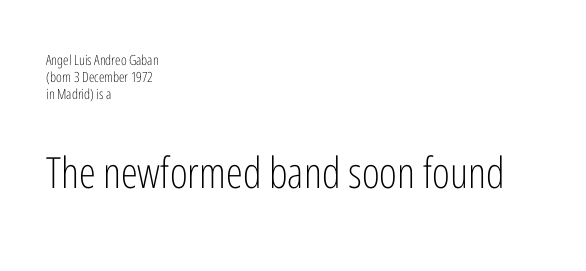
The image shows 43 px light, condensed sans-serif type, upright; set left-aligned, line spacing 1.2x, normal letter spacing, not underlined; the second (bottom) block is 3.07x larger; low stroke contrast and a medium x-height.
